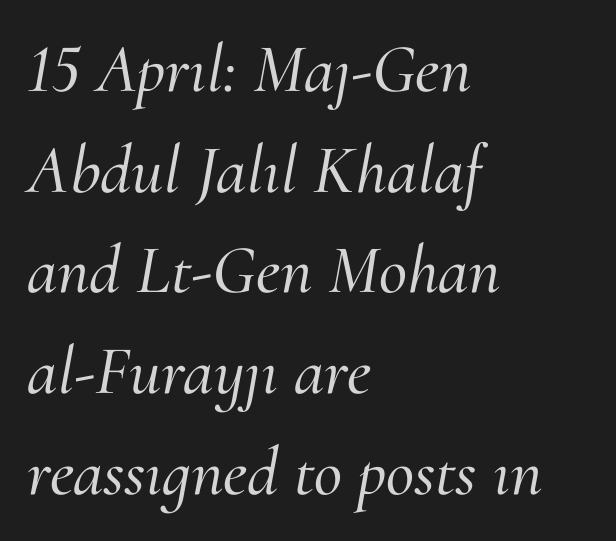
Q: Is the text italic (slanted)? A: Yes, it leans right by about 10 degrees.
Q: Is the typeface a serif or a sans-serif typeface? A: Serif.
Q: Is the text underlined? A: No.
Q: How is the paragraph aligned? A: Left-aligned.
Q: Is the spacing between letters normal or unusually wide? A: Normal.
Q: Is the spacing between lines tight, normal or loose? A: Normal.
Q: Width (condensed, normal, or wide)? A: Normal.
Q: Stroke contrast? A: Medium.
Q: x-height? A: Small.
Q: Monospaced? A: No.
